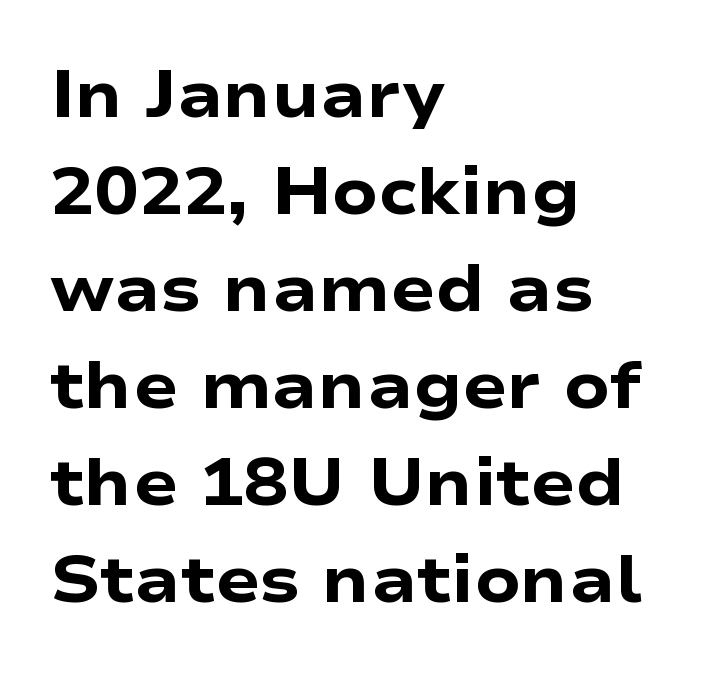
The image shows 66 px heavy, wide sans-serif type, upright; set left-aligned, normal line spacing (1.47x), normal letter spacing, not underlined; low stroke contrast and a medium x-height.
